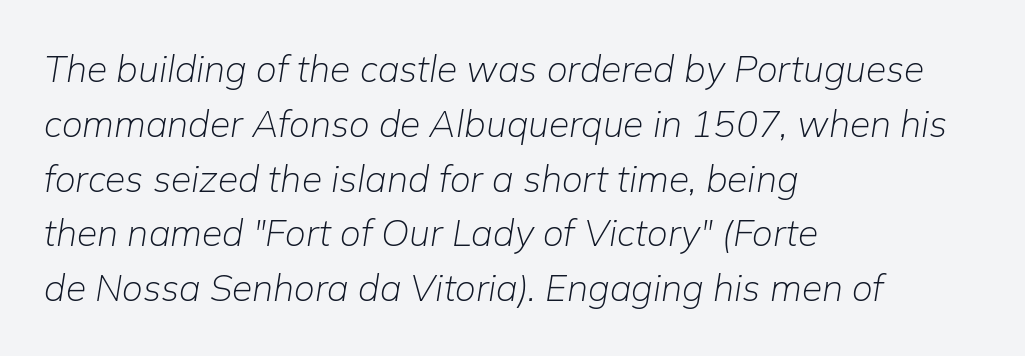
{"italic": "yes", "lean": "right", "slant_degrees": 9, "bold": "no", "weight": "light", "width": "normal", "stroke_contrast": "low", "x_height": "medium", "monospaced": "no", "underline": "no", "align": "left", "line_spacing": "normal", "line_spacing_ratio": 1.48, "letter_spacing": "normal", "letter_spacing_em": 0.0, "glyph_px": 37}
